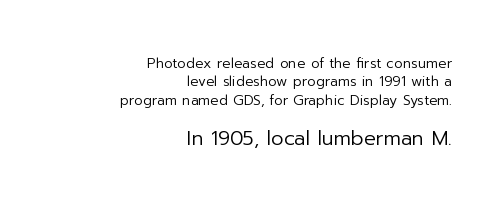
The image shows 20 px text type, upright; set right-aligned, normal line spacing (1.32x), normal letter spacing, not underlined; the second (bottom) block is 1.43x larger.
